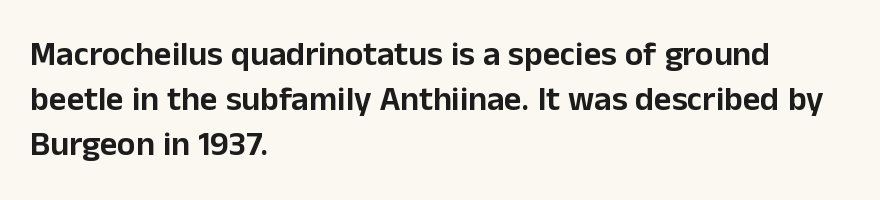
Examine the stroke ends and you'll find no serifs. Reading down the block, your eye returns to a fixed left position each line. A bare baseline throughout the passage. This is roman type, the default non-slanted kind.
